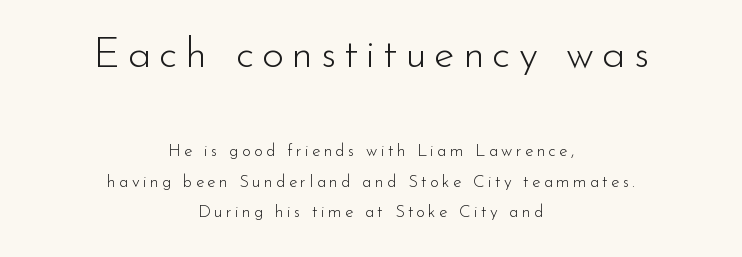
Unbolded letterforms with no extra heft. To sum up the face: it is a sans, with no serifs. The space beneath each line is pristine and unruled. Proportional: the letters do not fall into vertical columns.
